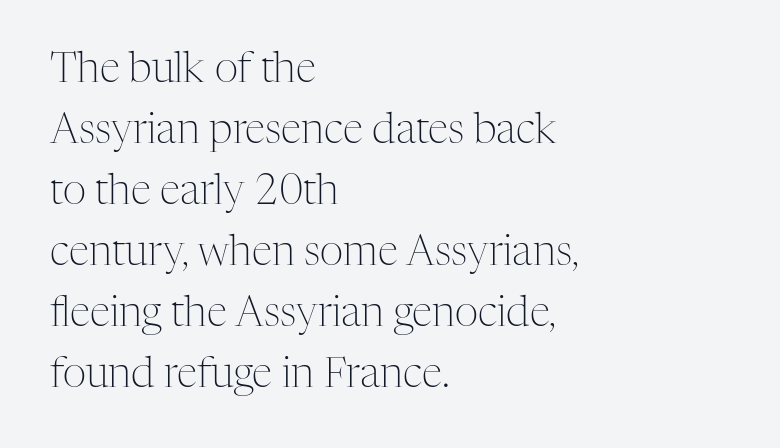
{"serif": "yes", "italic": "no", "bold": "no", "weight": "light", "width": "normal", "stroke_contrast": "medium", "x_height": "medium", "monospaced": "no", "underline": "no", "align": "left", "line_spacing": "normal", "line_spacing_ratio": 1.49, "letter_spacing": "normal", "letter_spacing_em": 0.0, "glyph_px": 41}
